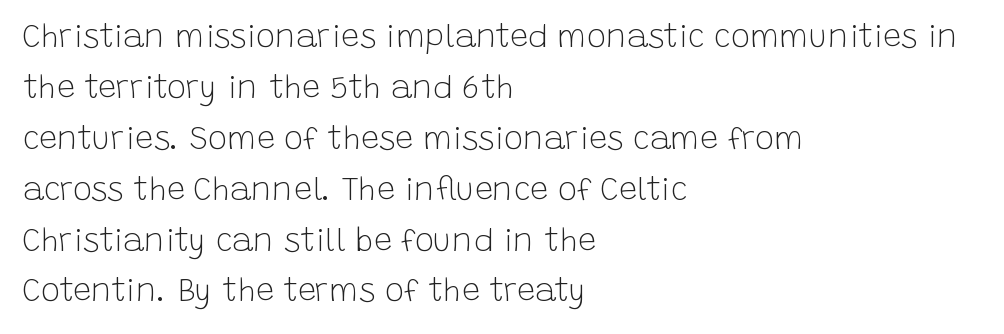
{"serif": "no", "italic": "no", "bold": "no", "weight": "light", "width": "normal", "stroke_contrast": "low", "x_height": "large", "monospaced": "no", "underline": "no", "align": "left", "line_spacing": "normal", "line_spacing_ratio": 1.59, "letter_spacing": "normal", "letter_spacing_em": 0.0, "glyph_px": 32}
